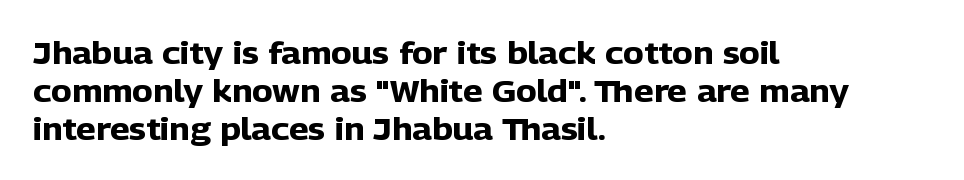
Varying glyph widths throughout — classic text-font behaviour. The passage shown is emphatically bold. The gap between lines stays unmarked. This sample is left-justified, so line endings fall wherever the words run out. No feet cap the strokes, marking this as sans-serif type.
